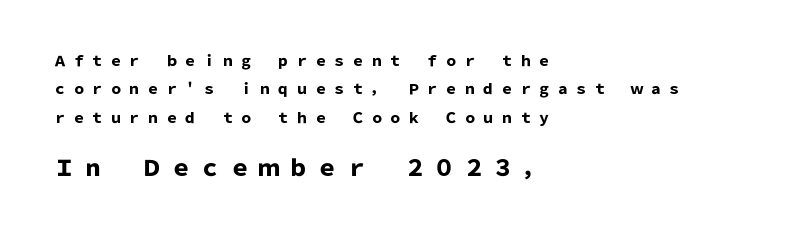
The image shows 22 px bold type, upright; set left-aligned, loose line spacing (2.03x), unusually wide letter spacing (+0.33 em), not underlined; the second (bottom) block is 1.57x larger.
